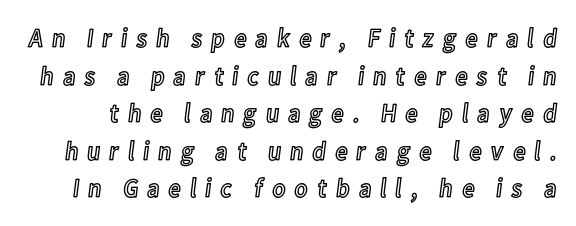
The image shows 27 px text type; set normal line spacing (1.39x), unusually wide letter spacing (+0.3 em), not underlined.
